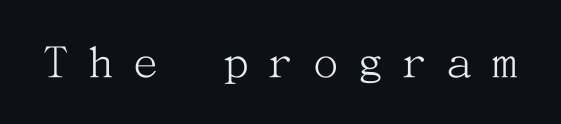
Q: Is the text bold? A: No.
Q: Is the text italic (slanted)? A: No, it is upright.
Q: Is the typeface a serif or a sans-serif typeface? A: Serif.
Q: Is the text underlined? A: No.
Q: Is the spacing between letters normal or unusually wide? A: Unusually wide.
Q: Width (condensed, normal, or wide)? A: Normal.
Q: Stroke contrast? A: Medium.
Q: x-height? A: Medium.
